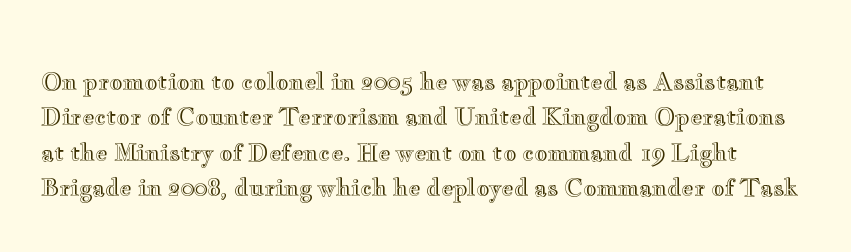
Do the letters lean? They stand straight. Regular leading. Standard letterfit; no display-style spreading of the glyphs. The glyphs are unaccompanied by any horizontal stroke below them.
